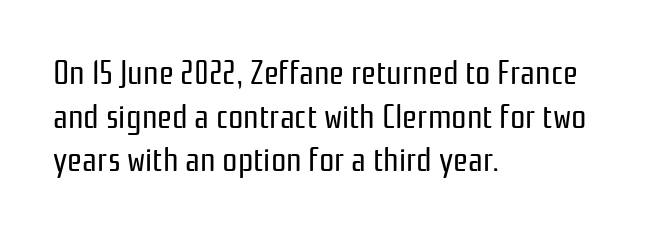
Italic? Not at all — the glyphs are vertical. Each letter's strokes conclude bluntly, with no projecting serifs. Heaviness? Minimal to ordinary, like unemphasized prose. Glance below the letters and you will spot only blank space. One-word summary of the alignment: left.
